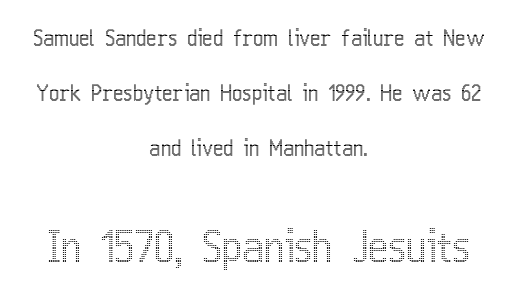
{"italic": "no", "width": "condensed", "x_height": "medium", "monospaced": "no", "underline": "no", "align": "center", "line_spacing": "loose", "line_spacing_ratio": 2.49, "letter_spacing": "normal", "letter_spacing_em": 0.0, "larger_block": "second", "size_ratio": 1.95, "glyph_px": 43}
